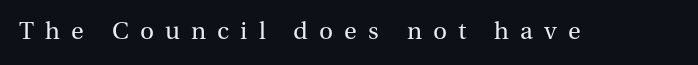
The image shows 26 px text type, upright; set unusually wide letter spacing (+0.43 em), not underlined.
